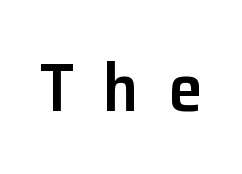
The image shows 68 px semibold sans-serif type, upright; set unusually wide letter spacing (+0.44 em), not underlined; low stroke contrast and a medium x-height.
